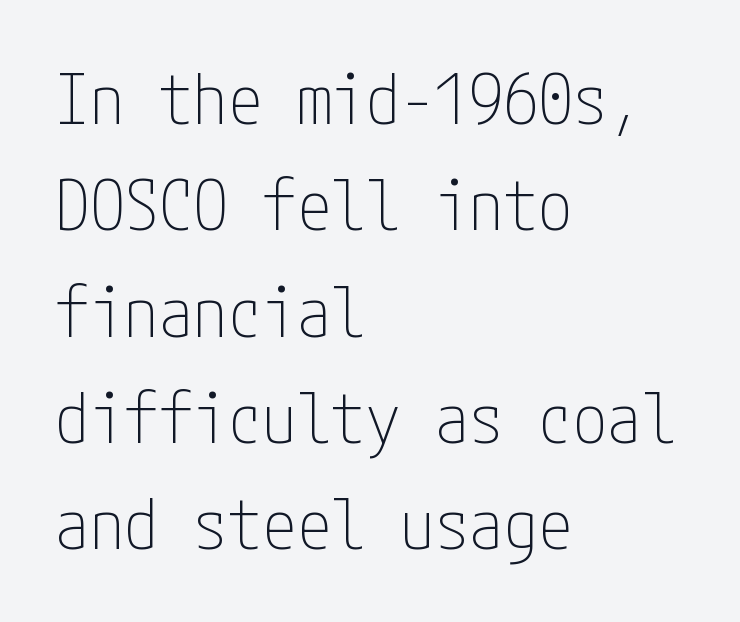
Q: Is the text bold? A: No.
Q: Is the text italic (slanted)? A: No, it is upright.
Q: Is the typeface a serif or a sans-serif typeface? A: Sans-serif.
Q: Is the text underlined? A: No.
Q: How is the paragraph aligned? A: Left-aligned.
Q: Is the spacing between letters normal or unusually wide? A: Normal.
Q: Is the spacing between lines tight, normal or loose? A: Normal.
Q: Width (condensed, normal, or wide)? A: Condensed.
Q: Stroke contrast? A: Low.
Q: x-height? A: Medium.
